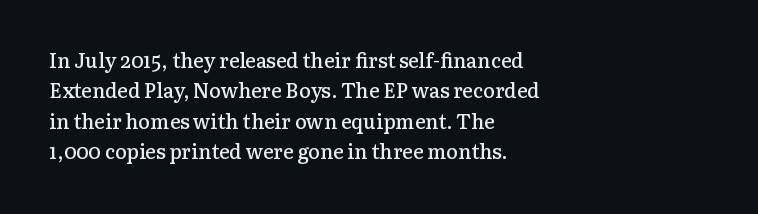
{"italic": "no", "bold": "semi", "underline": "no", "align": "left", "line_spacing": "normal", "line_spacing_ratio": 1.52, "letter_spacing": "normal", "letter_spacing_em": 0.0, "glyph_px": 20}
